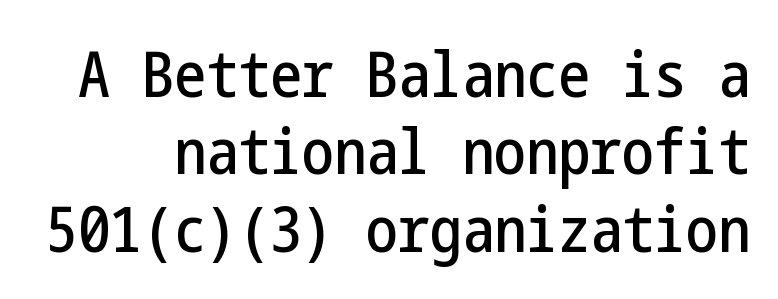
{"serif": "no", "italic": "no", "width": "condensed", "stroke_contrast": "low", "x_height": "medium", "underline": "no", "line_spacing_ratio": 1.21, "letter_spacing": "normal", "letter_spacing_em": 0.0, "glyph_px": 64}
